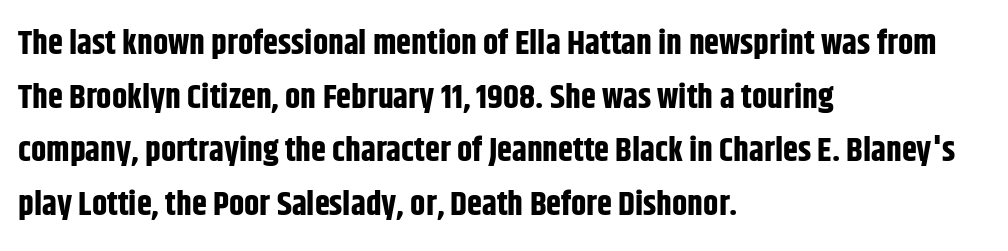
The image shows 34 px bold, condensed sans-serif type, upright; set left-aligned, normal line spacing (1.58x), normal letter spacing, not underlined; low stroke contrast and a large x-height.
